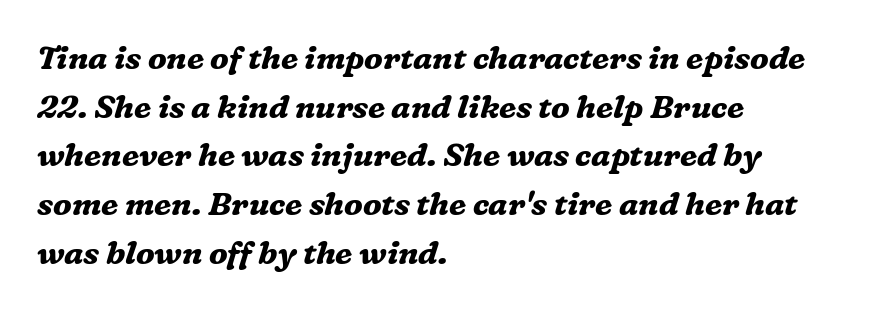
The image shows 32 px bold serif type, italic (leaning right); set left-aligned, normal line spacing (1.52x), normal letter spacing, not underlined; medium stroke contrast and a medium x-height.
